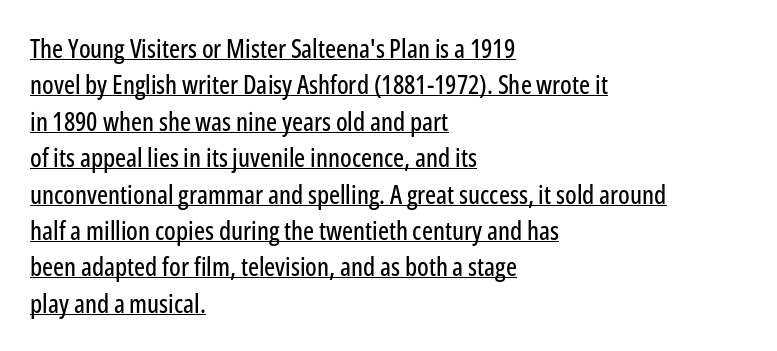
Q: Is the text italic (slanted)? A: No, it is upright.
Q: Is the text underlined? A: Yes.
Q: How is the paragraph aligned? A: Left-aligned.
Q: Is the spacing between letters normal or unusually wide? A: Normal.
Q: Is the spacing between lines tight, normal or loose? A: Normal.
